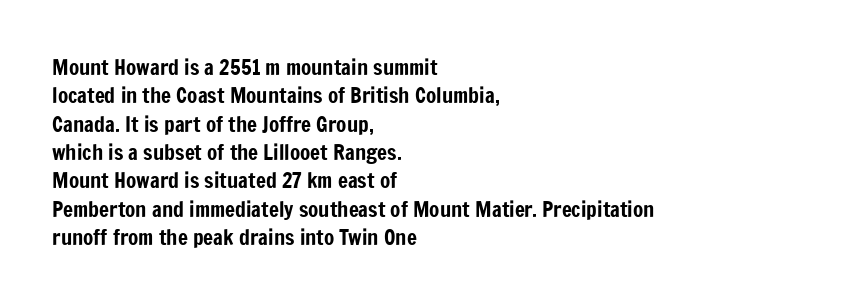
{"italic": "no", "underline": "no", "align": "left", "line_spacing": "normal", "line_spacing_ratio": 1.35, "letter_spacing": "normal", "letter_spacing_em": 0.0, "glyph_px": 21}
